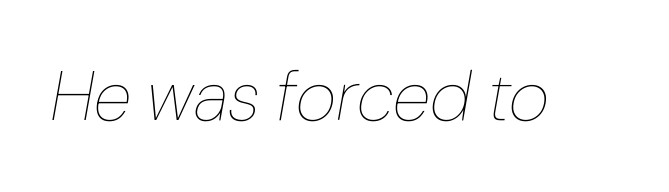
{"italic": "yes", "lean": "right", "slant_degrees": 10, "bold": "no", "weight": "thin", "width": "normal", "stroke_contrast": "low", "x_height": "medium", "monospaced": "no", "underline": "no", "letter_spacing": "normal", "letter_spacing_em": 0.0, "glyph_px": 70}
